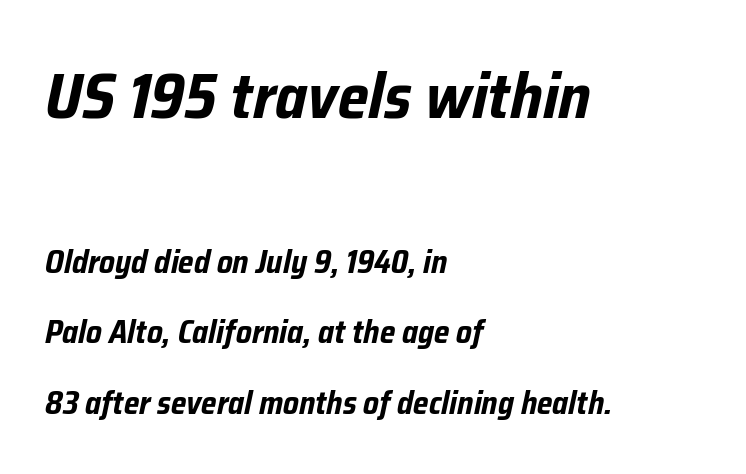
The image shows 64 px bold, condensed type, italic (leaning right); set left-aligned, loose line spacing (2.19x), normal letter spacing, not underlined; the first (top) block is 2.0x larger; low stroke contrast and a medium x-height.
